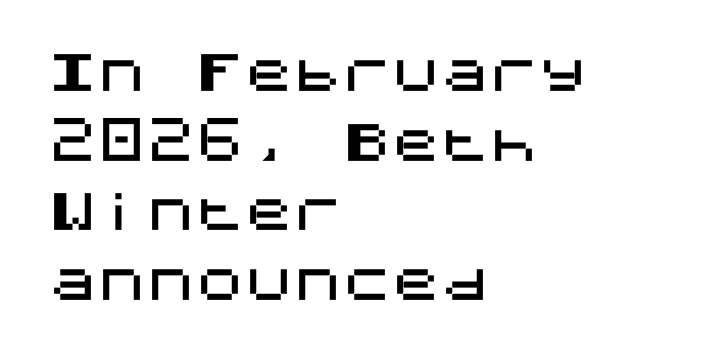
Descenders are the only things crossing below the line. Ordinary non-slanted type is in use. Baseline-to-baseline distance is the conventional proportion of letter height. Each line starts at the same left margin while the right side varies. Are there feet on the stems? There aren't — it's a sans.
